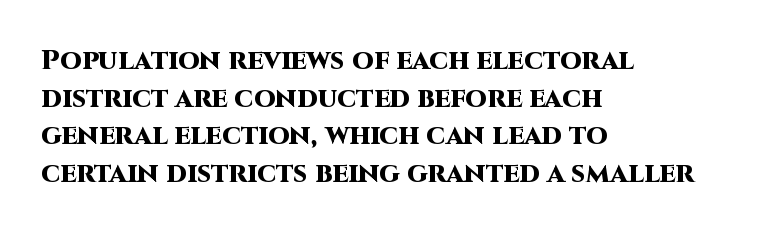
Students, this is bold: see how much ink each stroke carries. The line texture is even and compact thanks to regular tracking. Does the copy run flush right? No — it runs flush left. Letterform terminals end flat and unadorned throughout the passage. This is roman type, the default non-slanted kind. A clean baseline with only descenders dipping below it.
